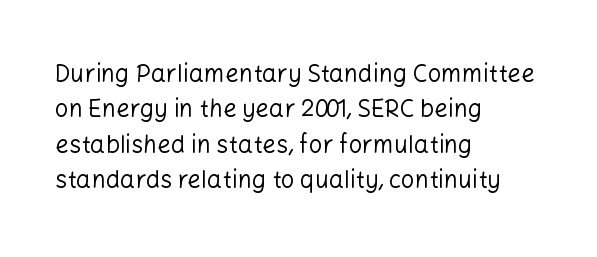
Q: Is the text bold? A: No.
Q: Is the text italic (slanted)? A: No, it is upright.
Q: Is the text underlined? A: No.
Q: How is the paragraph aligned? A: Left-aligned.
Q: Is the spacing between letters normal or unusually wide? A: Normal.
Q: Is the spacing between lines tight, normal or loose? A: Normal.
